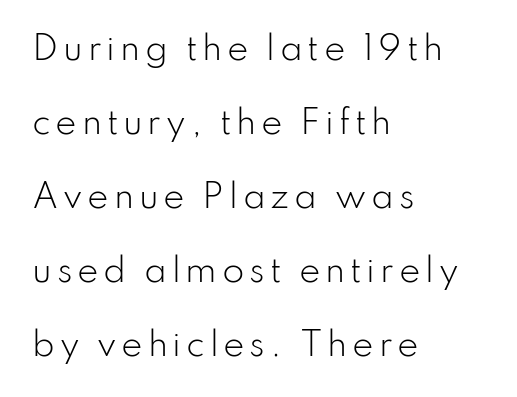
The image shows 32 px light sans-serif type, upright; set left-aligned, loose line spacing (2.31x), not underlined; low stroke contrast and a small x-height.
